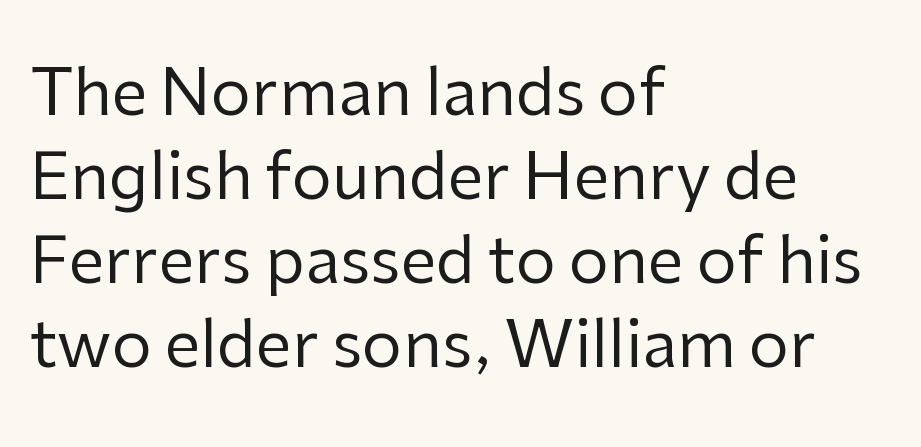
Does the lettering tilt? It doesn't — this is upright. I'd call this a sans setting — the letters go barefoot. This reads as an unemphasized weight, regular at the heaviest. Interline gaps are of average width in this sample. Letter spacing: default.
